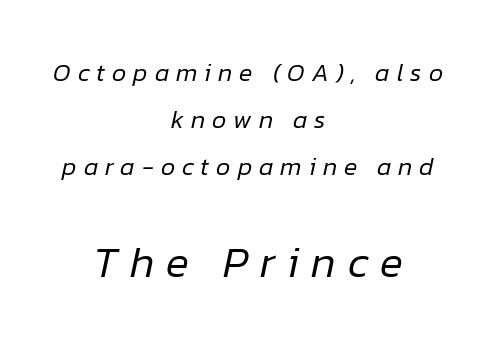
Each letter keeps its own natural width here, so spacing adapts to shape. The more generous point size was reserved for the lower chunk. Style check: oblique. Descenders hang freely into open space. Words appear elongated and porous because spacing is wide.
